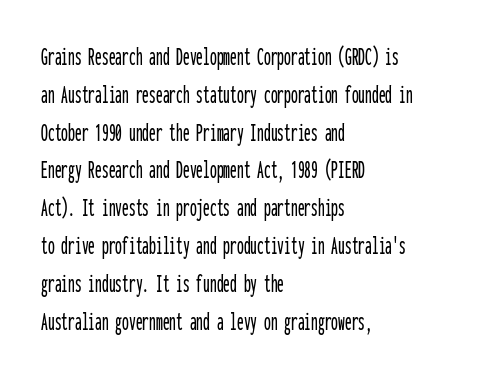
The image shows 27 px text type, upright; set left-aligned, normal line spacing (1.4x), normal letter spacing, not underlined.
